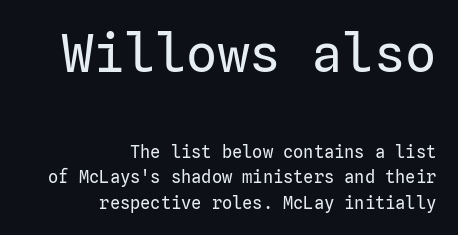
Do the letters lean? They stand straight. Which margin do the lines hug? The right one — the left edge is uneven. The space between consecutive lines is moderate. The rendering keeps characters at their native spacing. Check where the strokes stop: nothing finishes them off — pure sans.
